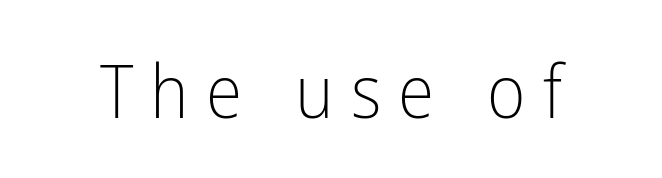
{"serif": "no", "italic": "no", "bold": "no", "weight": "light", "width": "condensed", "stroke_contrast": "low", "x_height": "medium", "monospaced": "no", "underline": "no", "letter_spacing": "wide", "letter_spacing_em": 0.23, "glyph_px": 74}
